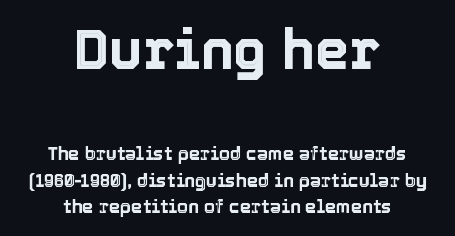
Q: Is the text italic (slanted)? A: No, it is upright.
Q: Is the text underlined? A: No.
Q: How is the paragraph aligned? A: Centered.
Q: Is the spacing between letters normal or unusually wide? A: Normal.
Q: Is the spacing between lines tight, normal or loose? A: Normal.
Q: Which block of text is set in a larger size, the first (top) or the second (bottom)? A: The first (top) one.
Q: Width (condensed, normal, or wide)? A: Normal.
Q: x-height? A: Medium.
Q: Monospaced? A: No.
